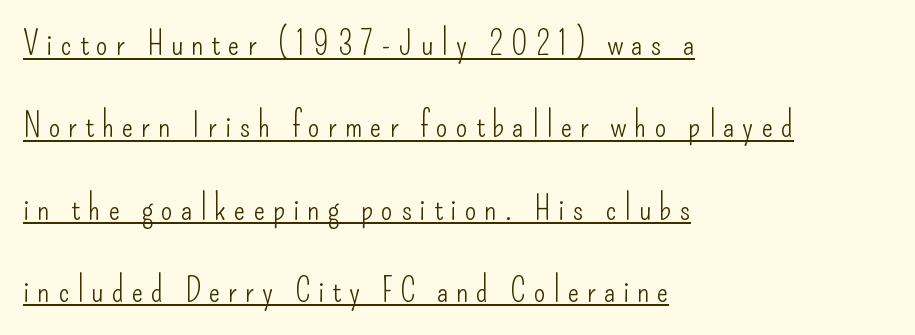
The setting favours the left margin, as ordinary paragraphs usually do. You could fit nearly another row in the gap between these rows. The passage shown is typed in a proportional face where columns would drift. Notice how a bar underscores the lettering throughout. Tall strokes in this sample are plumb rather than angled. Inter-character spacing is expanded well beyond the font's built-in metrics.
